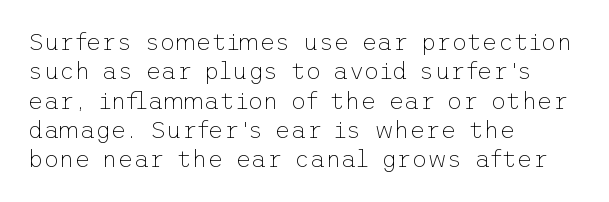
Notice how the stems are strictly vertical — no italics here. Standard letterfit; no display-style spreading of the glyphs. The space beneath each line is pristine and unruled. Counters stay open thanks to moderate or lighter strokes. A classic flush-left, rag-right setting is used for this passage.
